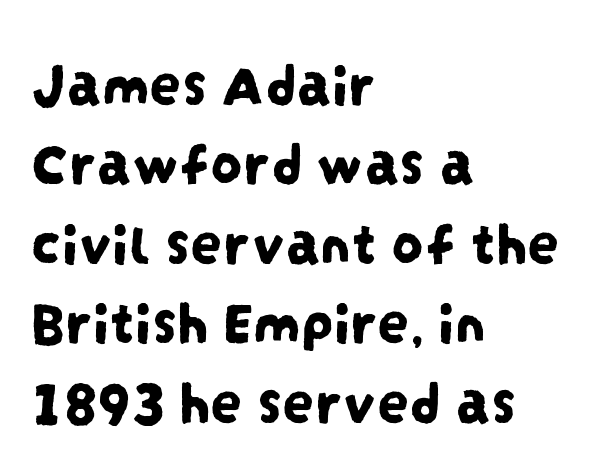
Q: Is the typeface a serif or a sans-serif typeface? A: Sans-serif.
Q: Is the text underlined? A: No.
Q: How is the paragraph aligned? A: Left-aligned.
Q: Is the spacing between letters normal or unusually wide? A: Normal.
Q: Is the spacing between lines tight, normal or loose? A: Normal.
Q: Width (condensed, normal, or wide)? A: Condensed.
Q: Stroke contrast? A: Low.
Q: x-height? A: Large.
Q: Monospaced? A: No.
